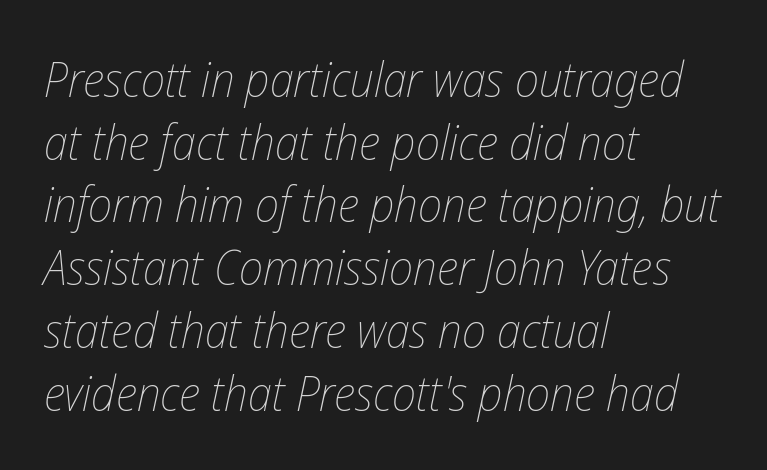
Compared with a typical body face, this is equally light or lighter still. The glyphs are unaccompanied by any horizontal stroke below them. The vertical gap from one line to the next is medium. You could not count columns in this text — the font is proportionally spaced. The text block is weighted toward the left margin, trailing off unevenly rightward. Tracking value appears to be zero — textbook default spacing.
